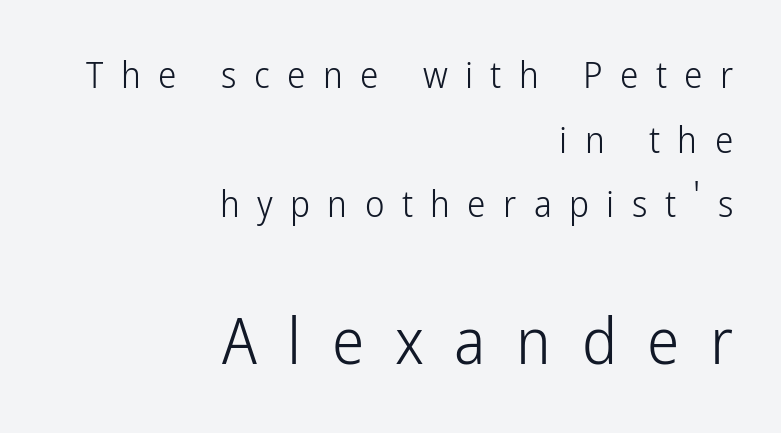
{"serif": "no", "italic": "no", "bold": "no", "weight": "light", "width": "condensed", "stroke_contrast": "low", "x_height": "medium", "monospaced": "no", "underline": "no", "align": "right", "line_spacing_ratio": 1.75, "letter_spacing": "wide", "letter_spacing_em": 0.47, "larger_block": "second", "size_ratio": 1.76, "glyph_px": 65}
